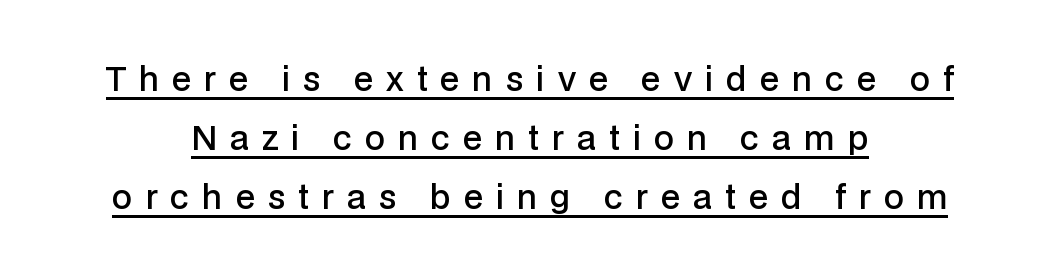
Q: Is the text bold? A: Semi-bold.
Q: Is the text italic (slanted)? A: No, it is upright.
Q: Is the typeface a serif or a sans-serif typeface? A: Sans-serif.
Q: Is the text underlined? A: Yes.
Q: How is the paragraph aligned? A: Centered.
Q: Is the spacing between letters normal or unusually wide? A: Unusually wide.
Q: Width (condensed, normal, or wide)? A: Normal.
Q: Stroke contrast? A: Low.
Q: x-height? A: Medium.
Q: Monospaced? A: No.
